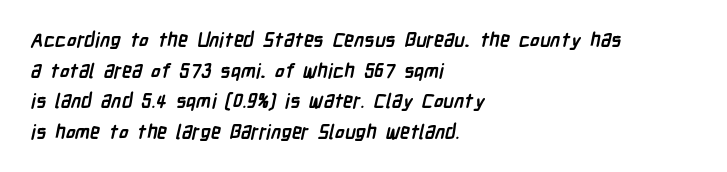
The image shows 20 px bold type; set left-aligned, normal line spacing (1.53x), normal letter spacing, not underlined.
